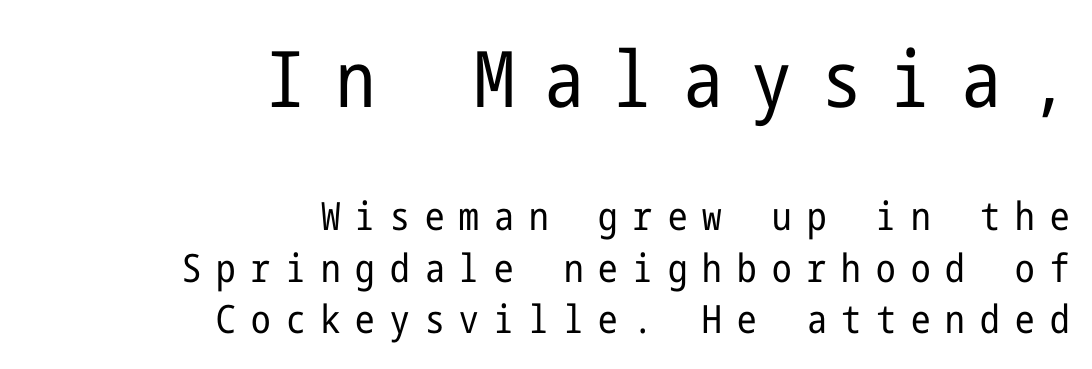
The image shows 78 px regular-weight, condensed sans-serif type, upright; set right-aligned, normal line spacing (1.32x), unusually wide letter spacing (+0.39 em), not underlined; the first (top) block is 2.0x larger; low stroke contrast and a medium x-height.
